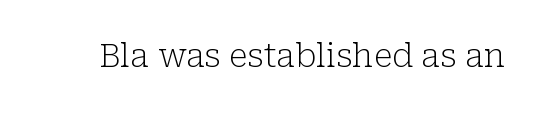
Q: Is the text bold? A: No.
Q: Is the text italic (slanted)? A: No, it is upright.
Q: Is the typeface a serif or a sans-serif typeface? A: Serif.
Q: Is the text underlined? A: No.
Q: Is the spacing between letters normal or unusually wide? A: Normal.
Q: Width (condensed, normal, or wide)? A: Normal.
Q: Stroke contrast? A: Low.
Q: x-height? A: Medium.
Q: Monospaced? A: No.
